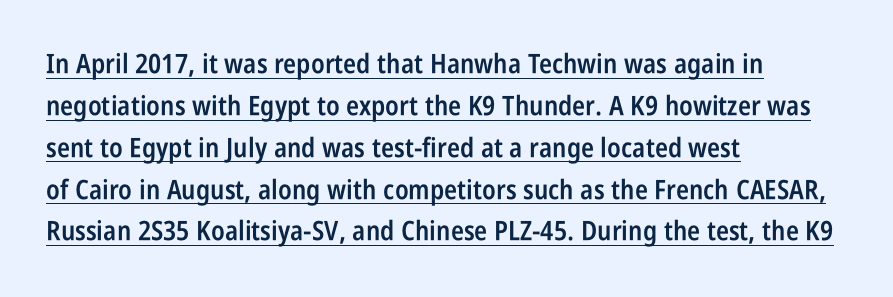
Each line of the rendering has a horizontal stroke beneath the glyphs. These words are printed semibold, heavier than regular yet not bold. Typeset ragged right — the left edge is the straight one. This sample keeps an unexceptional amount of space between lines.
